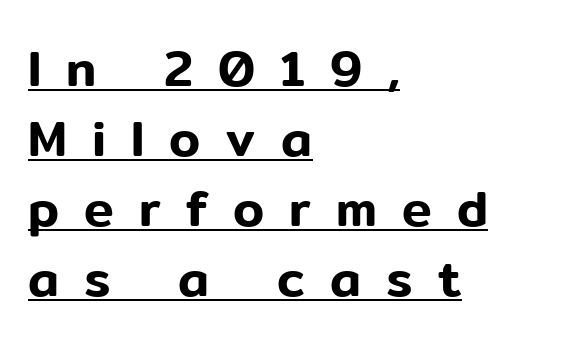
Q: Is the text italic (slanted)? A: No, it is upright.
Q: Is the typeface a serif or a sans-serif typeface? A: Sans-serif.
Q: Is the text underlined? A: Yes.
Q: How is the paragraph aligned? A: Left-aligned.
Q: Is the spacing between letters normal or unusually wide? A: Unusually wide.
Q: Is the spacing between lines tight, normal or loose? A: Normal.
Q: Width (condensed, normal, or wide)? A: Normal.
Q: Stroke contrast? A: Low.
Q: x-height? A: Medium.
Q: Monospaced? A: No.
